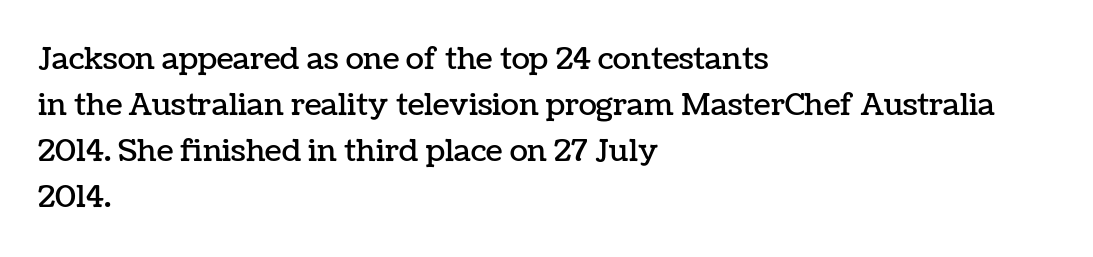
{"italic": "no", "width": "normal", "stroke_contrast": "low", "x_height": "medium", "monospaced": "no", "underline": "no", "align": "left", "line_spacing": "normal", "line_spacing_ratio": 1.53, "letter_spacing": "normal", "letter_spacing_em": 0.0, "glyph_px": 30}
